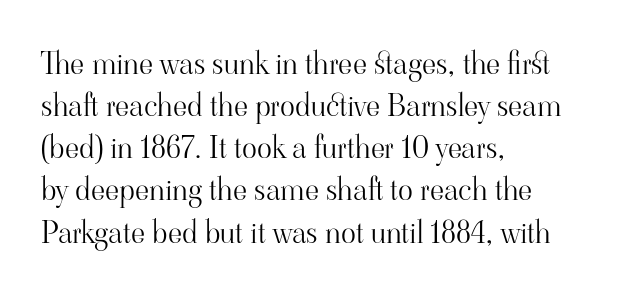
Q: Is the text bold? A: No.
Q: Is the text italic (slanted)? A: No, it is upright.
Q: Is the typeface a serif or a sans-serif typeface? A: Serif.
Q: Is the text underlined? A: No.
Q: How is the paragraph aligned? A: Left-aligned.
Q: Is the spacing between letters normal or unusually wide? A: Normal.
Q: Is the spacing between lines tight, normal or loose? A: Normal.
Q: Width (condensed, normal, or wide)? A: Normal.
Q: Stroke contrast? A: High.
Q: x-height? A: Small.
Q: Monospaced? A: No.
